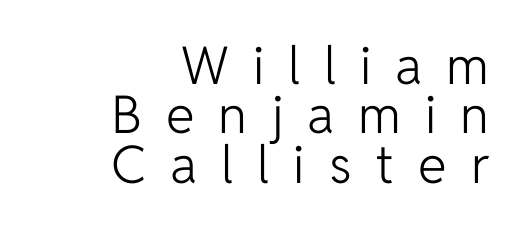
Q: Is the text bold? A: No.
Q: Is the text italic (slanted)? A: No, it is upright.
Q: Is the typeface a serif or a sans-serif typeface? A: Sans-serif.
Q: Is the text underlined? A: No.
Q: How is the paragraph aligned? A: Right-aligned.
Q: Is the spacing between letters normal or unusually wide? A: Unusually wide.
Q: Is the spacing between lines tight, normal or loose? A: Tight.
Q: Width (condensed, normal, or wide)? A: Normal.
Q: Stroke contrast? A: Low.
Q: x-height? A: Medium.
Q: Monospaced? A: No.
